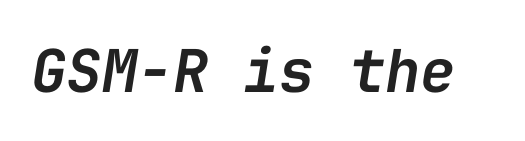
Q: Is the text bold? A: Semi-bold.
Q: Is the text italic (slanted)? A: Yes, it leans right by about 9 degrees.
Q: Is the text underlined? A: No.
Q: Is the spacing between letters normal or unusually wide? A: Normal.
Q: Width (condensed, normal, or wide)? A: Normal.
Q: Stroke contrast? A: Low.
Q: x-height? A: Medium.
Q: Monospaced? A: Yes.
